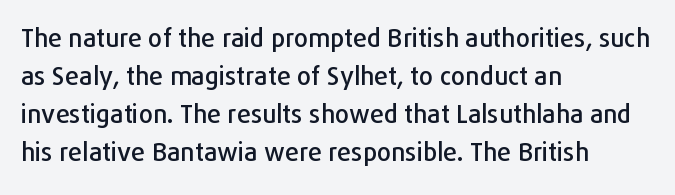
Plain, unruled lines of type. Each word holds together tightly as a unit, with standard inter-letter gaps. Every row of glyphs begins at an identical x-position on the left. Leading matches the norm, producing a regular column.
